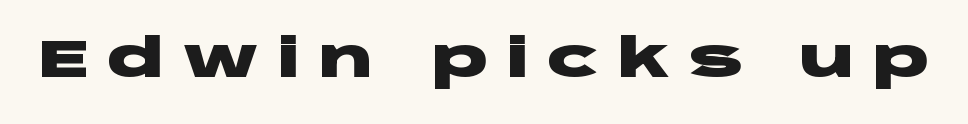
Glyph-to-glyph distance is far greater than everyday printed text. Any mark beneath the type? The region is blank. The letters advance in unequal steps, a hallmark of proportional type. The letters stand straight up with perfectly vertical stems.
